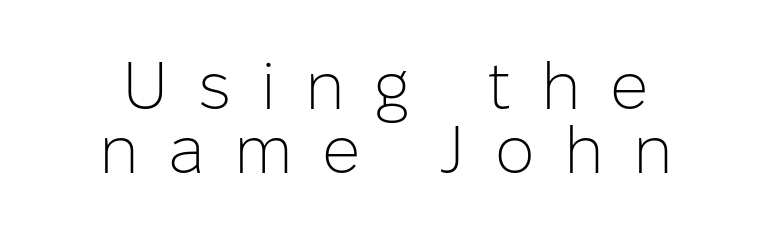
The image shows 67 px light sans-serif type, upright; set tight line spacing (0.96x), unusually wide letter spacing (+0.44 em), not underlined; low stroke contrast and a medium x-height.
